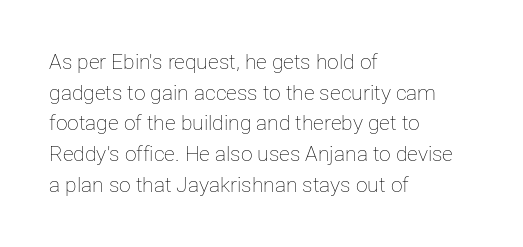
The image shows 21 px text type, upright; set left-aligned, normal line spacing (1.46x), normal letter spacing, not underlined.
